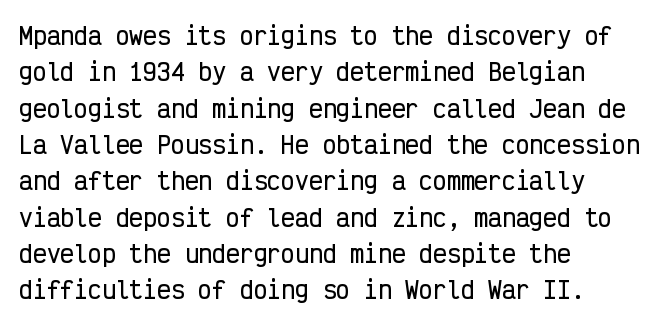
Style check: upright. Honestly, the letter spacing is just normal — you wouldn't notice it. Short and long lines alike share a common starting point at left. Any mark beneath the type? The region is blank. Interline gaps are of average width in this sample.
